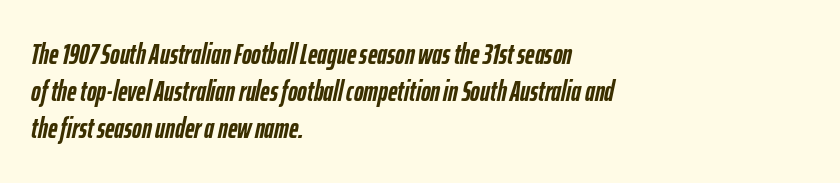
Q: Is the text bold? A: Yes.
Q: Is the text italic (slanted)? A: Yes, it leans right by about 12 degrees.
Q: Is the text underlined? A: No.
Q: How is the paragraph aligned? A: Left-aligned.
Q: Is the spacing between letters normal or unusually wide? A: Normal.
Q: Is the spacing between lines tight, normal or loose? A: Normal.
Q: Width (condensed, normal, or wide)? A: Condensed.
Q: Stroke contrast? A: Low.
Q: x-height? A: Medium.
Q: Monospaced? A: No.
